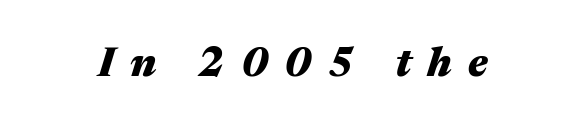
{"italic": "yes", "lean": "right", "slant_degrees": 17, "bold": "yes", "weight": "heavy", "width": "wide", "stroke_contrast": "medium", "x_height": "medium", "monospaced": "no", "underline": "no", "letter_spacing": "wide", "letter_spacing_em": 0.39, "glyph_px": 41}
